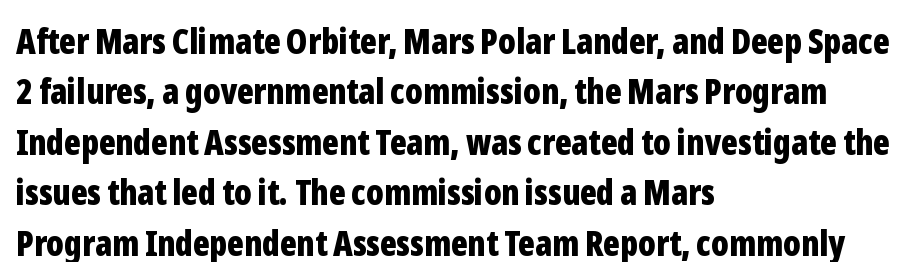
The image shows 35 px bold, condensed sans-serif type, upright; set left-aligned, normal line spacing (1.44x), normal letter spacing, not underlined; low stroke contrast and a medium x-height.
